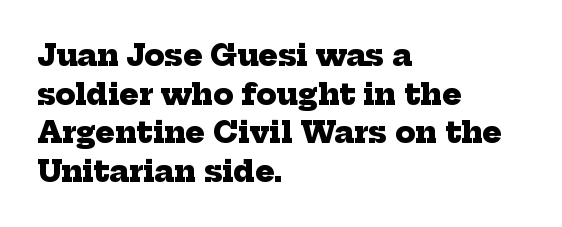
Q: Is the text bold? A: Yes.
Q: Is the typeface a serif or a sans-serif typeface? A: Serif.
Q: Is the text underlined? A: No.
Q: How is the paragraph aligned? A: Left-aligned.
Q: Is the spacing between letters normal or unusually wide? A: Normal.
Q: Is the spacing between lines tight, normal or loose? A: Normal.
Q: Width (condensed, normal, or wide)? A: Normal.
Q: Stroke contrast? A: Low.
Q: x-height? A: Medium.
Q: Monospaced? A: No.
